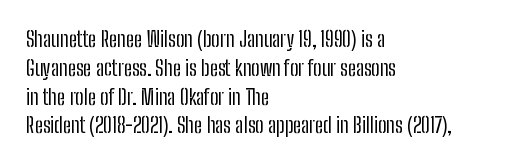
{"italic": "no", "bold": "no", "underline": "no", "align": "left", "line_spacing": "normal", "line_spacing_ratio": 1.37, "letter_spacing": "normal", "letter_spacing_em": 0.0, "glyph_px": 21}
